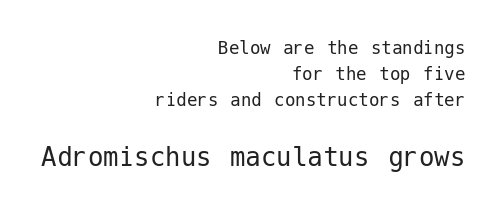
The image shows 31 px regular-weight sans-serif type, upright; set right-aligned, normal line spacing (1.25x), normal letter spacing, not underlined; the second (bottom) block is 1.48x larger; low stroke contrast and a medium x-height.
